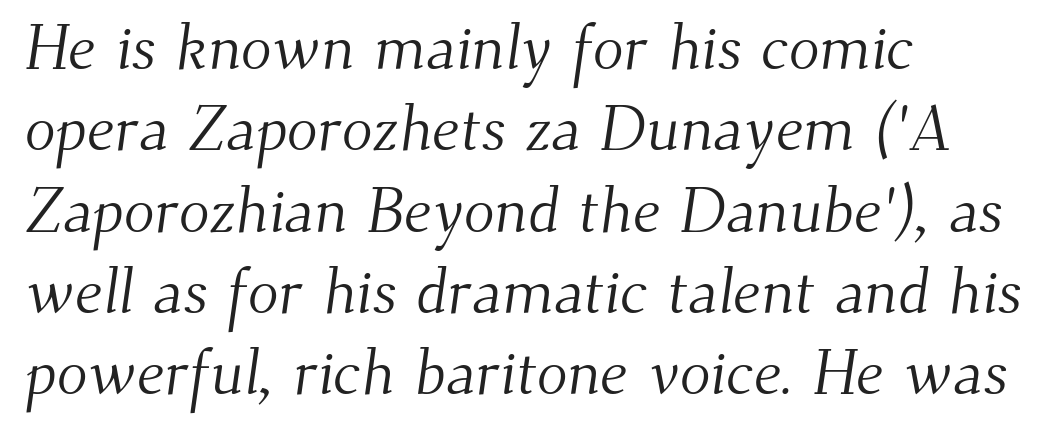
Q: Is the text bold? A: No.
Q: Is the typeface a serif or a sans-serif typeface? A: Serif.
Q: Is the text underlined? A: No.
Q: How is the paragraph aligned? A: Left-aligned.
Q: Is the spacing between letters normal or unusually wide? A: Normal.
Q: Is the spacing between lines tight, normal or loose? A: Normal.
Q: Width (condensed, normal, or wide)? A: Normal.
Q: Stroke contrast? A: Medium.
Q: x-height? A: Small.
Q: Monospaced? A: No.
